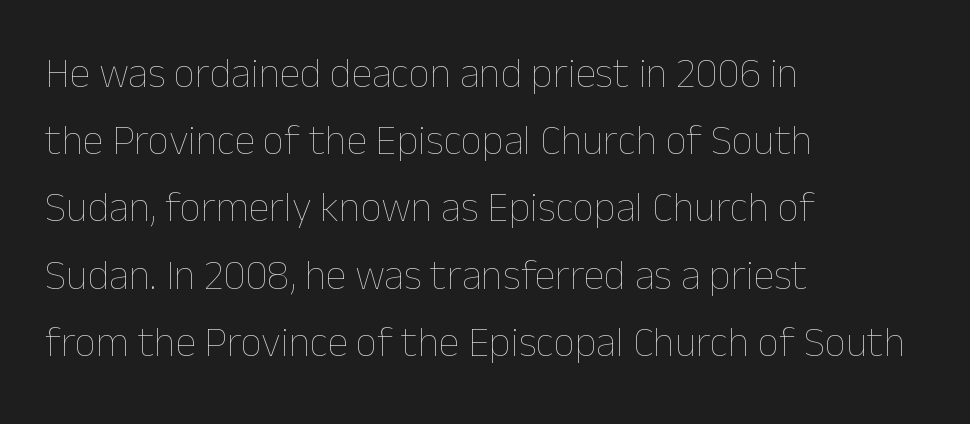
Q: Is the text bold? A: No.
Q: Is the text italic (slanted)? A: No, it is upright.
Q: Is the text underlined? A: No.
Q: How is the paragraph aligned? A: Left-aligned.
Q: Is the spacing between letters normal or unusually wide? A: Normal.
Q: Is the spacing between lines tight, normal or loose? A: Normal.
Q: Width (condensed, normal, or wide)? A: Normal.
Q: Stroke contrast? A: Low.
Q: x-height? A: Medium.
Q: Monospaced? A: No.
